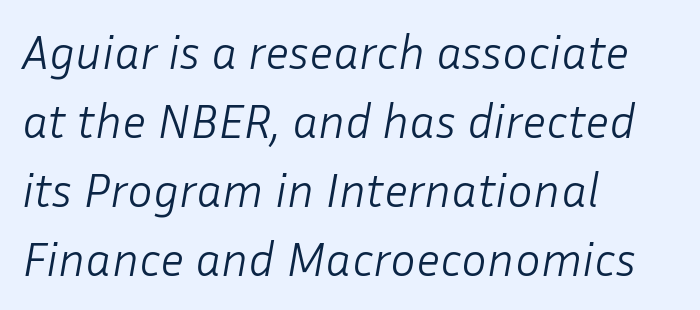
{"italic": "yes", "lean": "right", "slant_degrees": 10, "bold": "no", "weight": "light", "width": "normal", "stroke_contrast": "low", "x_height": "medium", "monospaced": "no", "underline": "no", "align": "left", "line_spacing": "normal", "line_spacing_ratio": 1.44, "letter_spacing": "normal", "letter_spacing_em": 0.0, "glyph_px": 48}
